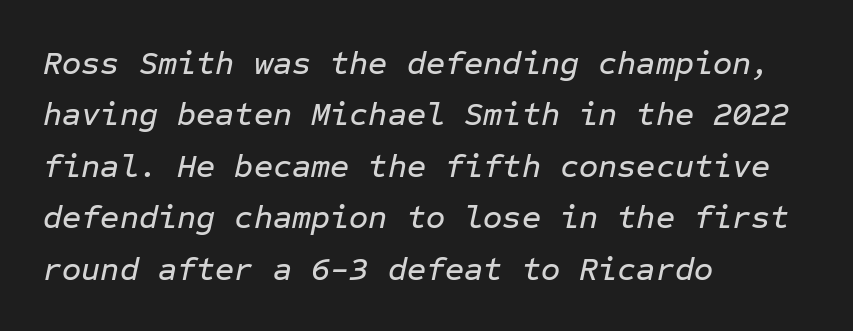
{"italic": "yes", "lean": "right", "slant_degrees": 12, "width": "normal", "stroke_contrast": "low", "x_height": "medium", "monospaced": "yes", "underline": "no", "align": "left", "line_spacing": "normal", "line_spacing_ratio": 1.56, "letter_spacing": "normal", "letter_spacing_em": 0.0, "glyph_px": 33}
